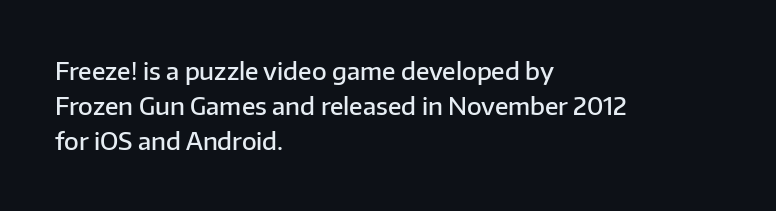
Notice how descenders clear the ascenders below comfortably — that's standard leading. It's the straight-up-and-down kind of type. Horizontally, the lines are justified to the leading edge only. Is the letter spacing exaggerated? No — it looks like the ordinary default. Semibold letterforms, between regular and bold.
